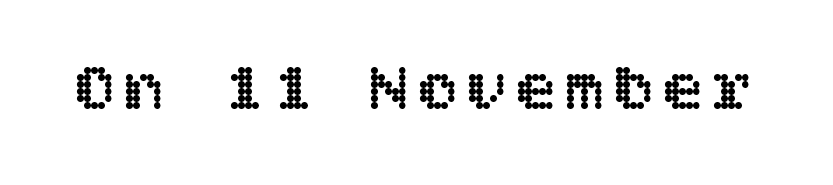
This rendering features lettering with no underline. Every stem runs plumb, perpendicular to the baseline.
